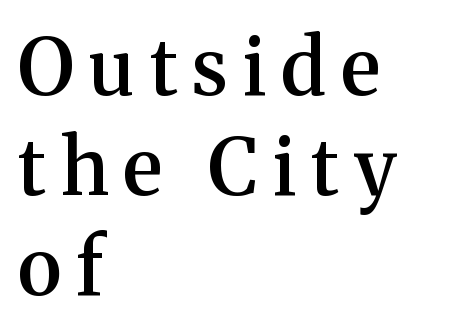
The image shows 78 px semibold serif type, upright; set left-aligned, normal line spacing (1.28x), not underlined; medium stroke contrast and a medium x-height.
